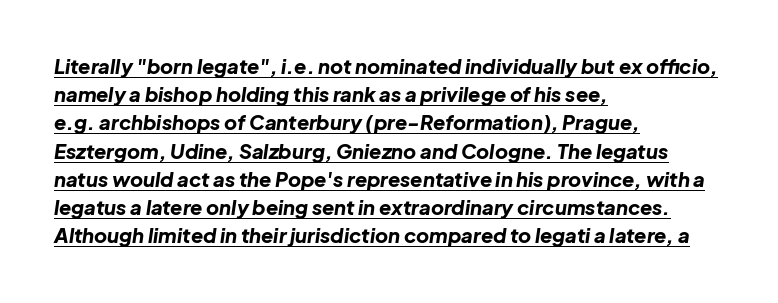
{"italic": "yes", "lean": "right", "slant_degrees": 8, "bold": "yes", "underline": "yes", "align": "left", "line_spacing": "normal", "line_spacing_ratio": 1.41, "letter_spacing": "normal", "letter_spacing_em": 0.0, "glyph_px": 20}
